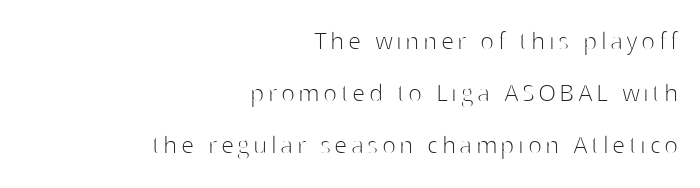
{"serif": "no", "italic": "no", "bold": "no", "weight": "thin", "width": "normal", "stroke_contrast": "high", "x_height": "medium", "monospaced": "no", "underline": "no", "align": "right", "line_spacing_ratio": 1.8, "glyph_px": 29}
